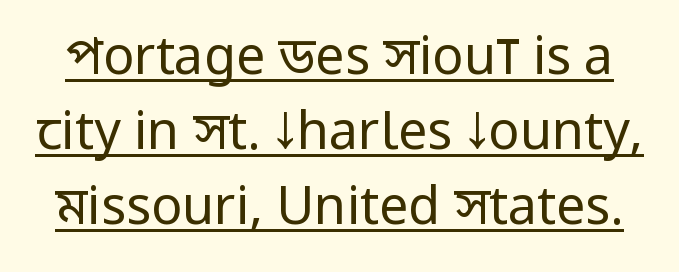
Q: Is the text bold? A: No.
Q: Is the text italic (slanted)? A: No, it is upright.
Q: Is the typeface a serif or a sans-serif typeface? A: Sans-serif.
Q: Is the text underlined? A: Yes.
Q: Is the spacing between letters normal or unusually wide? A: Normal.
Q: Is the spacing between lines tight, normal or loose? A: Normal.
Q: Width (condensed, normal, or wide)? A: Condensed.
Q: Stroke contrast? A: Low.
